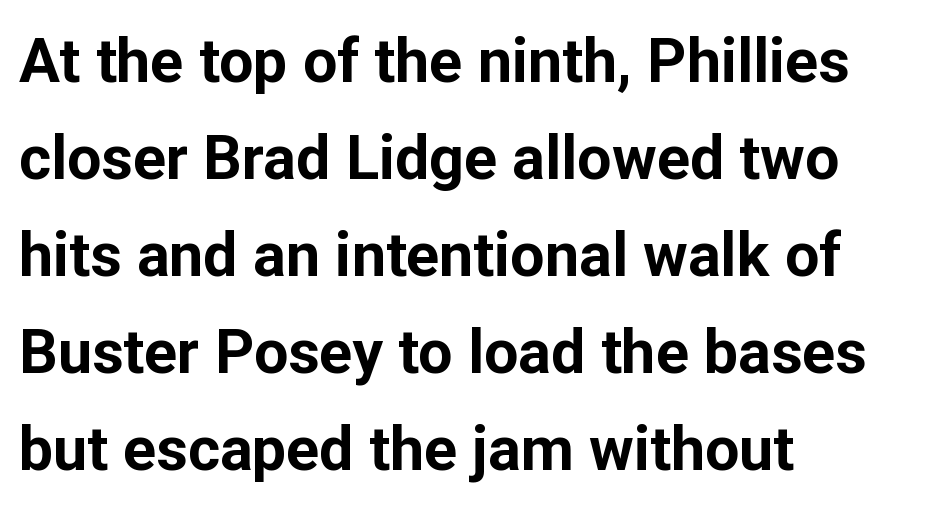
{"serif": "no", "italic": "no", "bold": "yes", "weight": "bold", "width": "normal", "stroke_contrast": "low", "x_height": "medium", "monospaced": "no", "underline": "no", "align": "left", "line_spacing": "normal", "line_spacing_ratio": 1.59, "letter_spacing": "normal", "letter_spacing_em": 0.0, "glyph_px": 61}
